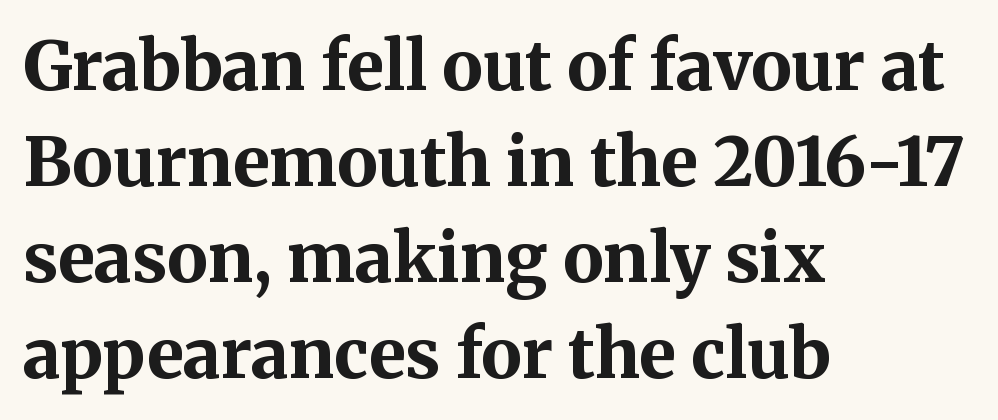
The image shows 68 px bold serif type, upright; set left-aligned, normal line spacing (1.41x), normal letter spacing, not underlined; medium stroke contrast and a medium x-height.
